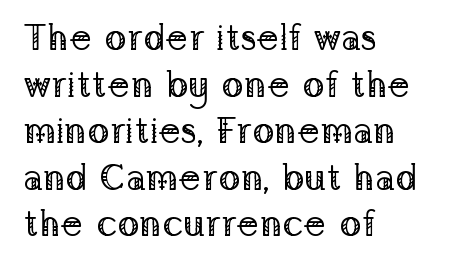
The image shows 37 px regular-weight serif type, upright; set left-aligned, normal line spacing (1.26x), normal letter spacing, not underlined; low stroke contrast and a medium x-height.
